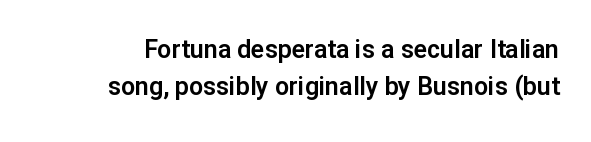
Q: Is the text italic (slanted)? A: No, it is upright.
Q: Is the text underlined? A: No.
Q: Is the spacing between letters normal or unusually wide? A: Normal.
Q: Is the spacing between lines tight, normal or loose? A: Normal.
